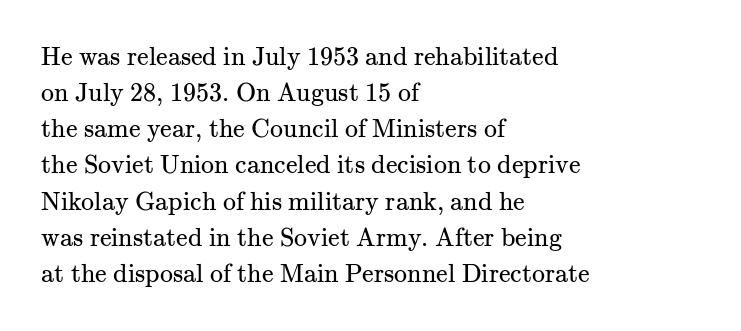
Q: Is the text bold? A: No.
Q: Is the text italic (slanted)? A: No, it is upright.
Q: Is the text underlined? A: No.
Q: How is the paragraph aligned? A: Left-aligned.
Q: Is the spacing between letters normal or unusually wide? A: Normal.
Q: Is the spacing between lines tight, normal or loose? A: Normal.
